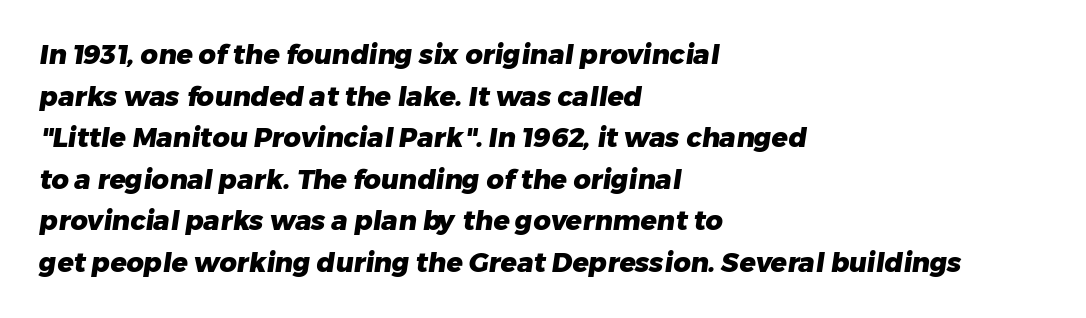
{"bold": "yes", "underline": "no", "align": "left", "line_spacing": "normal", "line_spacing_ratio": 1.54, "letter_spacing": "normal", "letter_spacing_em": 0.0, "glyph_px": 27}
